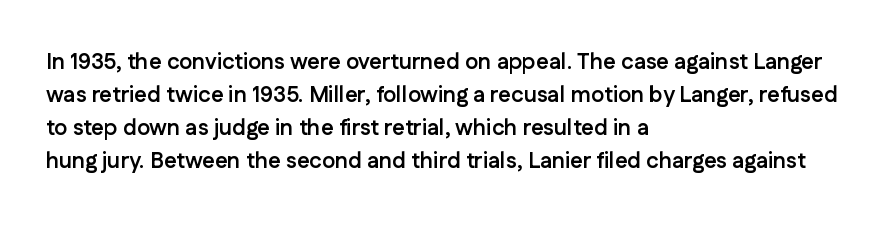
You'd pick this weight for a headline — it's a proper bold. The lettering holds an erect, upright posture throughout. Glance below the letters and you will spot only blank space. Layout note: lines flush left. Characters follow at the spacing the type designer built in. These lines sit exactly where default settings would place them.
